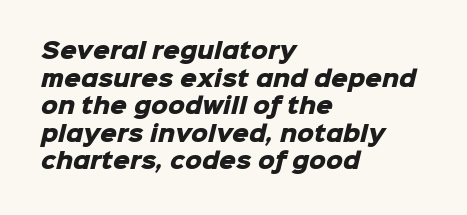
The image shows 21 px bold type; set left-aligned, normal line spacing (1.31x), normal letter spacing, not underlined.
